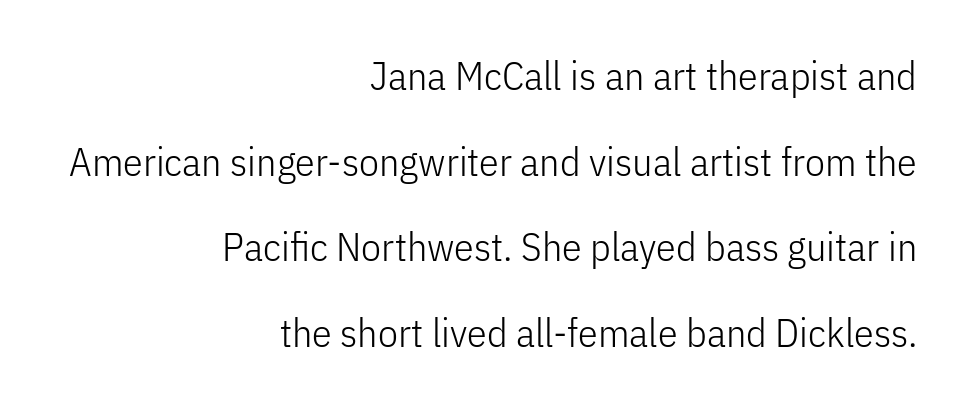
The lettering holds an erect, upright posture throughout. Letters rest on an invisible, unmarked baseline. Character widths vary here, with narrow letters taking less room than wide ones. The passage shown stacks its lines with a broad gap.
